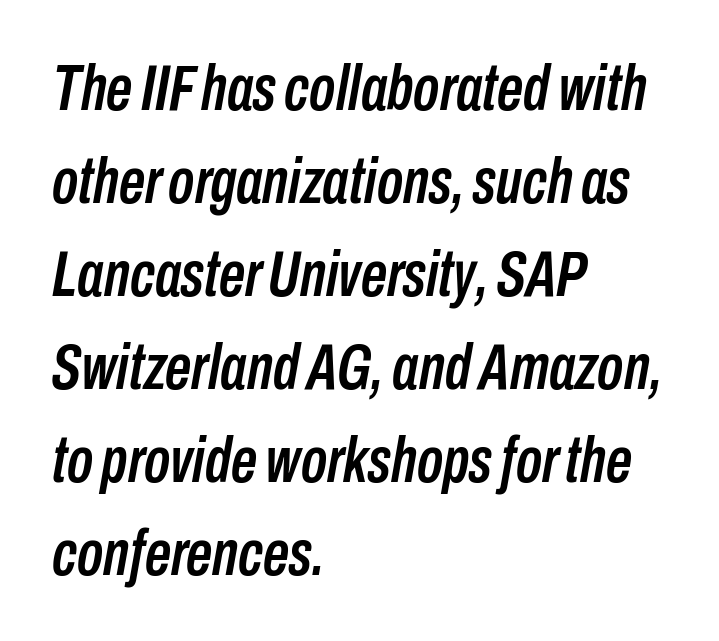
Do the characters align in a grid? No, the font is proportional. These lines are set flush left with a ragged right edge. Nobody drew a line under any word here. Does extra space separate the letters? No, they use regular spacing. Students, observe: this is what conventionally led text looks like. Looking at the ascenders, they clearly lean.
